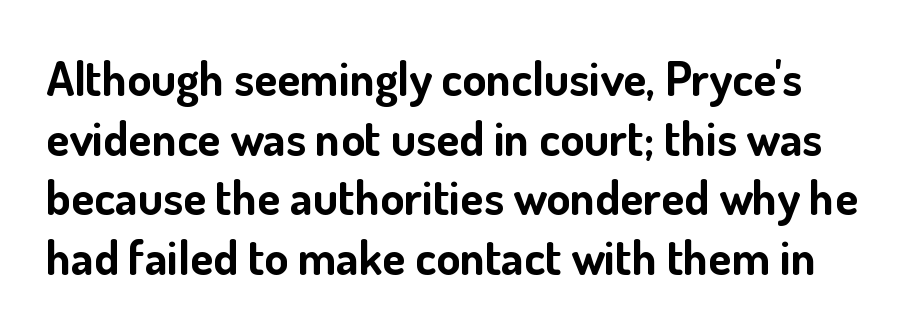
The image shows 48 px bold sans-serif type, upright; set line spacing 1.24x, normal letter spacing, not underlined; low stroke contrast and a small x-height.
